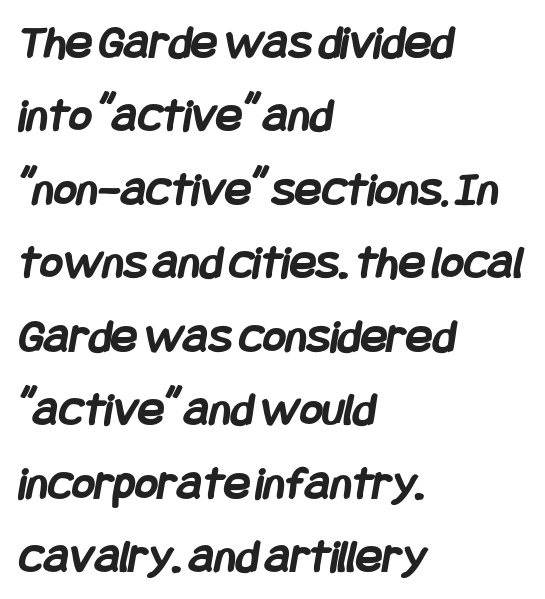
{"serif": "no", "bold": "yes", "weight": "semibold", "width": "condensed", "stroke_contrast": "low", "x_height": "large", "underline": "no", "align": "left", "line_spacing": "normal", "line_spacing_ratio": 1.5, "letter_spacing": "normal", "letter_spacing_em": 0.0, "glyph_px": 49}
